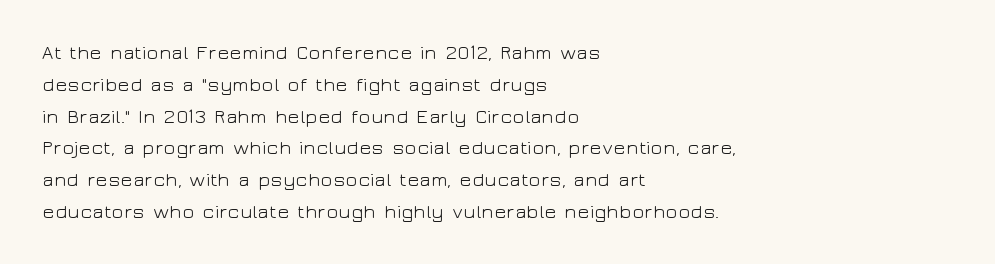
{"italic": "no", "bold": "no", "underline": "no", "align": "left", "line_spacing": "normal", "line_spacing_ratio": 1.59, "letter_spacing": "normal", "letter_spacing_em": 0.0, "glyph_px": 20}
